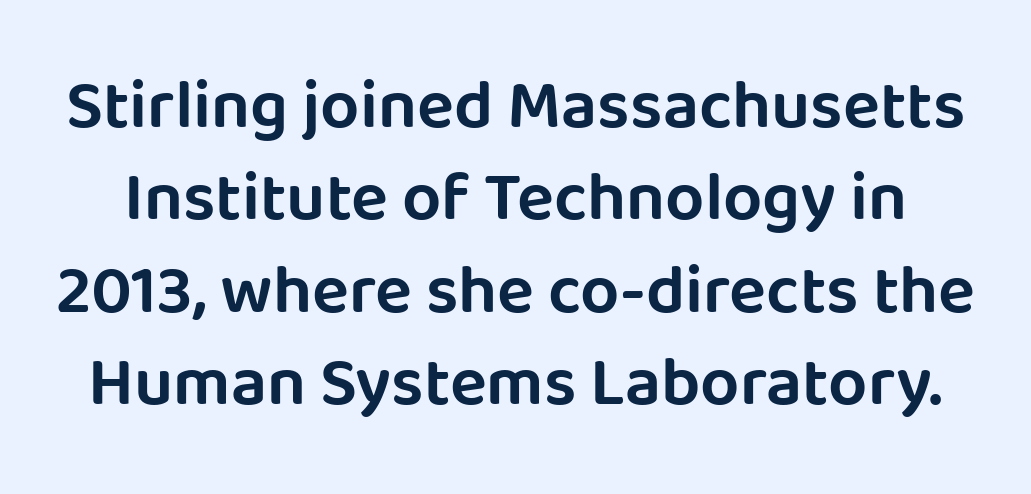
The image shows 69 px sans-serif type, upright; set normal line spacing (1.34x), normal letter spacing, not underlined; low stroke contrast and a large x-height.
